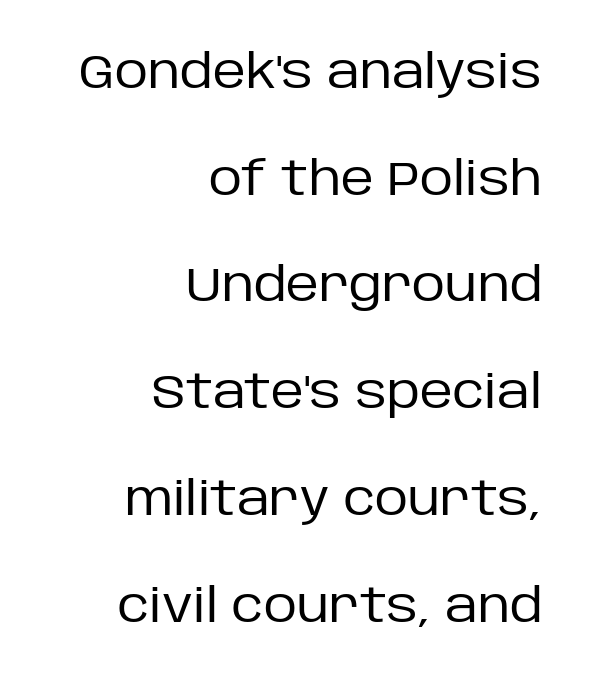
The image shows 46 px regular-weight sans-serif type, upright; set right-aligned, loose line spacing (2.32x), normal letter spacing, not underlined; low stroke contrast and a large x-height.
